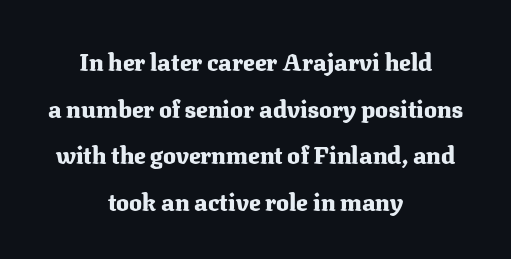
A full-strength bold gives these letters their thick strokes. A bare baseline throughout the passage. Is the block centered? Yes — each line is placed symmetrically about the middle. This sample trades compactness for vertical openness between lines.
